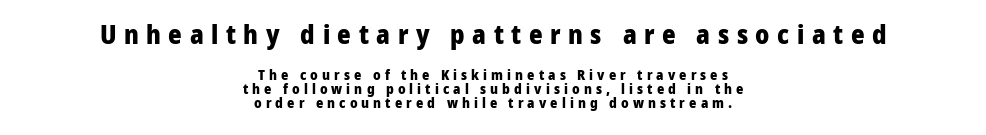
Does the bottom block carry the larger type? No, the top block does. The leading is snug, giving the passage a crowded texture. Quick note: underline off. Bold? Absolutely — the strokes are thick and heavy. It's the straight-up-and-down kind of type. Characters follow at a spacing far wider than the type designer built in.
